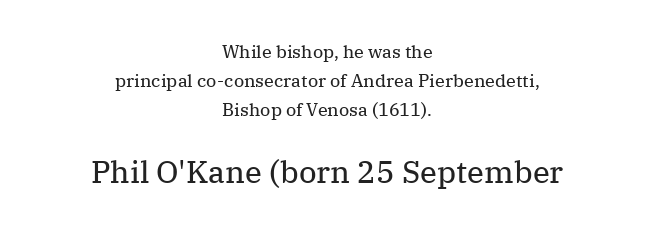
{"serif": "yes", "italic": "no", "bold": "no", "weight": "regular", "width": "normal", "stroke_contrast": "medium", "x_height": "medium", "monospaced": "no", "underline": "no", "align": "center", "line_spacing": "normal", "line_spacing_ratio": 1.62, "letter_spacing": "normal", "letter_spacing_em": 0.0, "larger_block": "second", "size_ratio": 1.72, "glyph_px": 31}
